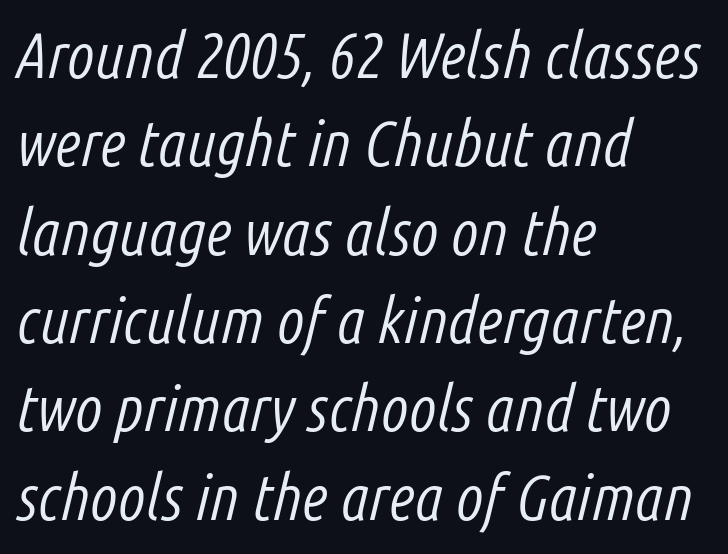
The image shows 64 px light, condensed type, italic (leaning right); set left-aligned, normal line spacing (1.38x), normal letter spacing, not underlined; low stroke contrast and a medium x-height.
